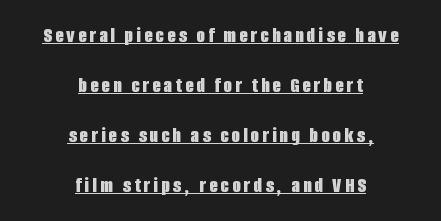
{"italic": "no", "bold": "yes", "underline": "yes", "align": "center", "line_spacing": "loose", "line_spacing_ratio": 2.27, "glyph_px": 22}
